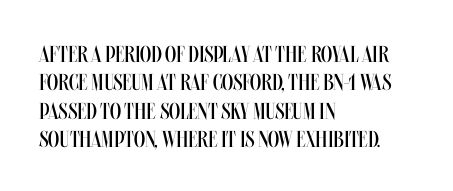
Q: Is the text bold? A: No.
Q: Is the text italic (slanted)? A: No, it is upright.
Q: Is the text underlined? A: No.
Q: How is the paragraph aligned? A: Left-aligned.
Q: Is the spacing between letters normal or unusually wide? A: Normal.
